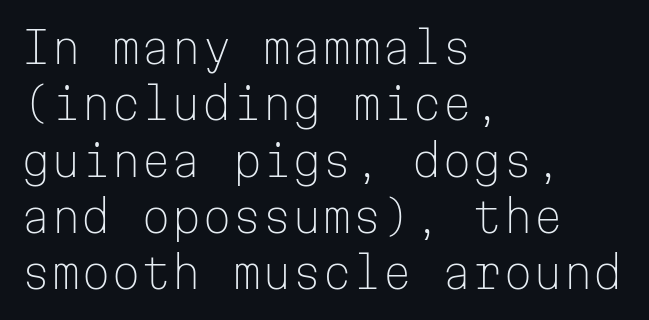
The image shows 43 px light sans-serif type, upright, monospaced; set left-aligned, normal line spacing (1.31x), normal letter spacing, not underlined; low stroke contrast and a medium x-height.
